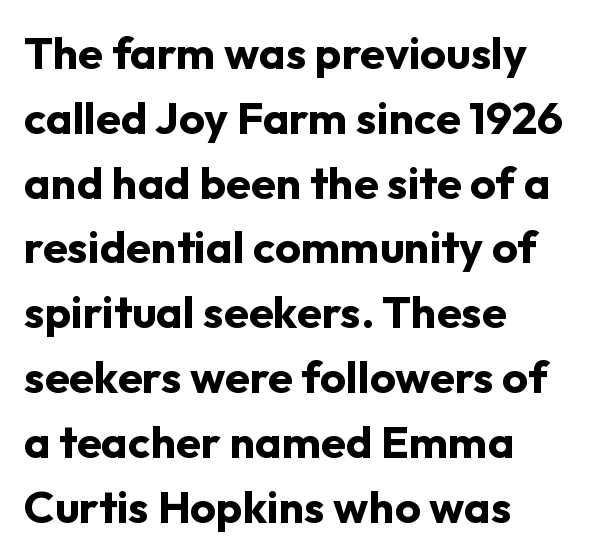
{"serif": "no", "italic": "no", "bold": "yes", "weight": "bold", "width": "normal", "stroke_contrast": "low", "x_height": "medium", "monospaced": "no", "underline": "no", "align": "left", "line_spacing": "normal", "line_spacing_ratio": 1.44, "letter_spacing": "normal", "letter_spacing_em": 0.0, "glyph_px": 45}
